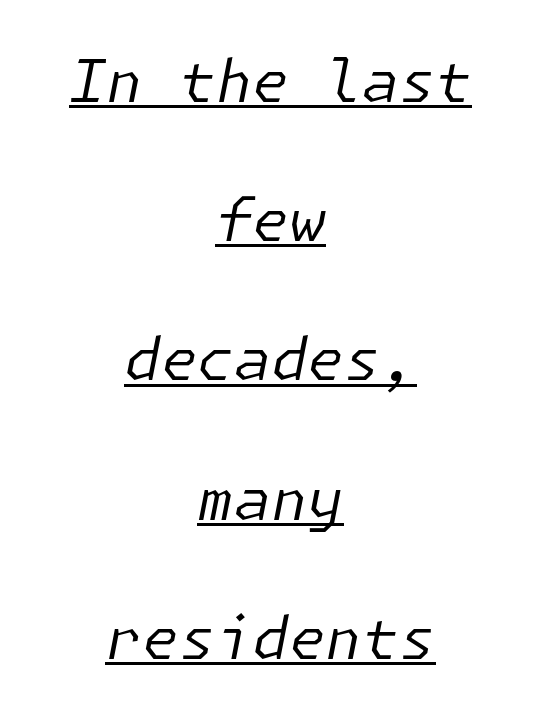
The passage shown is underscored from start to finish. Tracking here is standard; glyphs follow each other at the usual distance. Line spacing here is loose. Style check: oblique. Is the stroke heavy? The answer is a plain regular-or-lighter.
